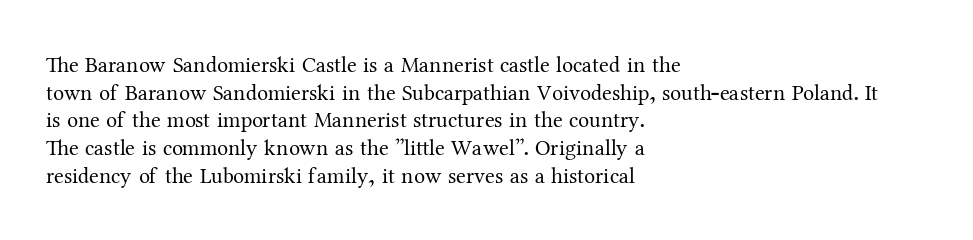
Q: Is the text bold? A: No.
Q: Is the text italic (slanted)? A: No, it is upright.
Q: Is the text underlined? A: No.
Q: How is the paragraph aligned? A: Left-aligned.
Q: Is the spacing between letters normal or unusually wide? A: Normal.
Q: Is the spacing between lines tight, normal or loose? A: Normal.
